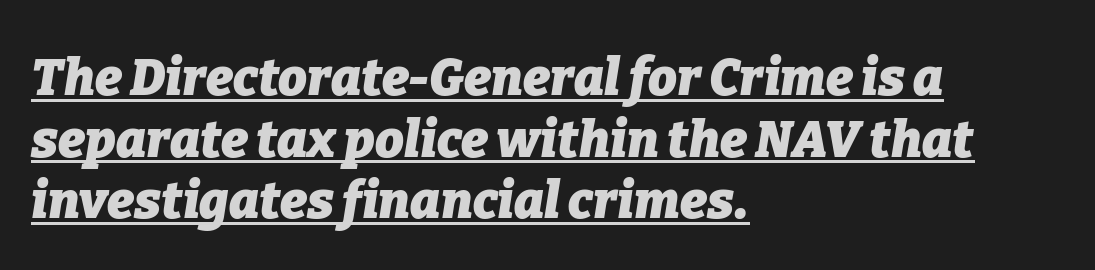
The image shows 51 px heavy type, italic (leaning right); set left-aligned, line spacing 1.21x, normal letter spacing, underlined; low stroke contrast and a medium x-height.
